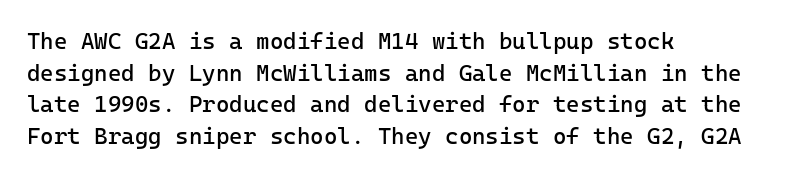
Q: Is the text bold? A: No.
Q: Is the text italic (slanted)? A: No, it is upright.
Q: Is the text underlined? A: No.
Q: How is the paragraph aligned? A: Left-aligned.
Q: Is the spacing between letters normal or unusually wide? A: Normal.
Q: Is the spacing between lines tight, normal or loose? A: Normal.
